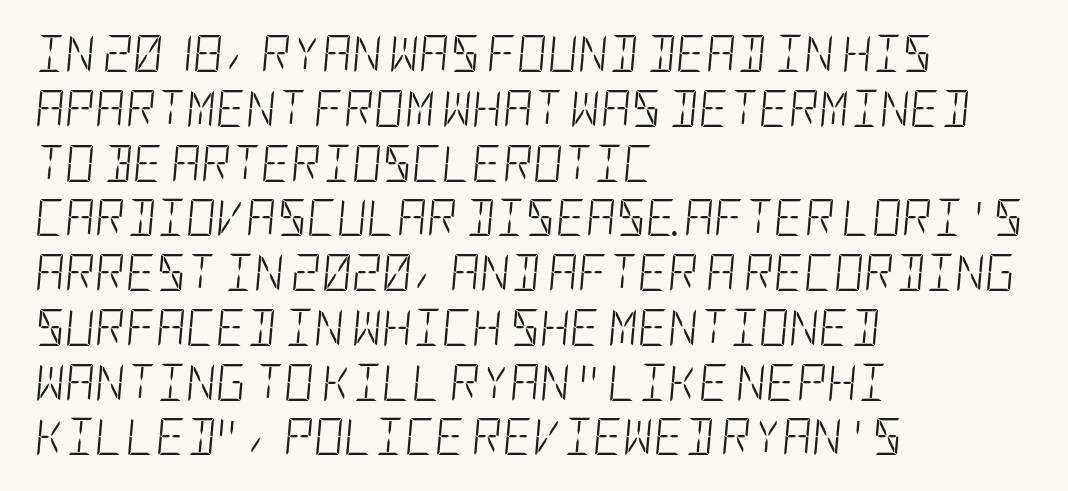
The image shows 37 px light, condensed type, italic (leaning right); set left-aligned, normal line spacing (1.48x), normal letter spacing, not underlined; low stroke contrast and a large x-height.
